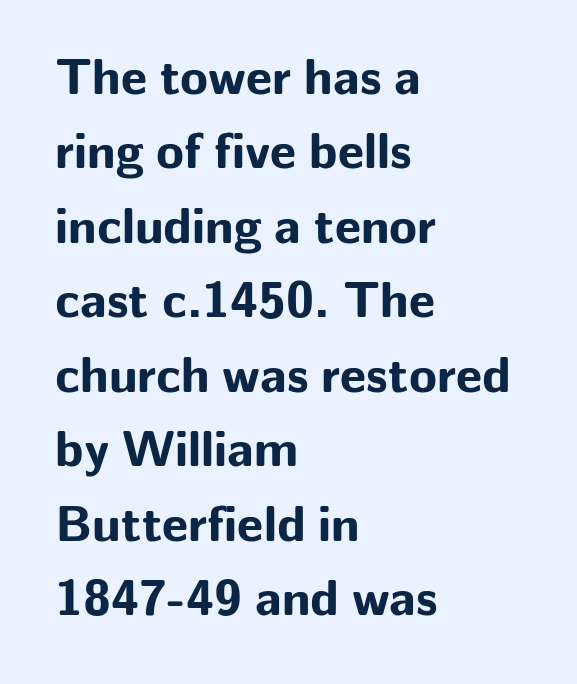
The image shows 51 px bold sans-serif type, upright; set left-aligned, normal line spacing (1.46x), normal letter spacing, not underlined; low stroke contrast and a medium x-height.
